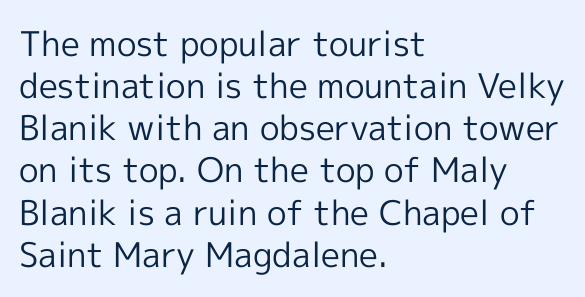
The image shows 34 px regular-weight sans-serif type, upright; set left-aligned, line spacing 1.24x, normal letter spacing, not underlined; a medium x-height.
